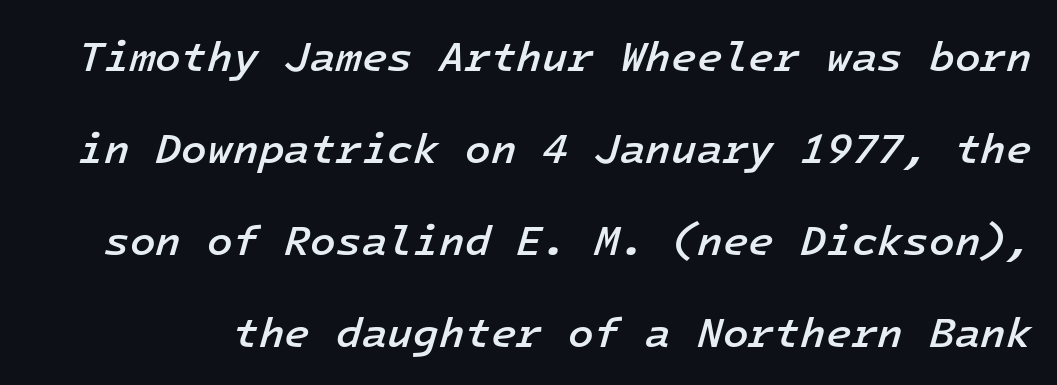
The image shows 42 px semibold type, italic (leaning right), monospaced; set loose line spacing (2.19x), normal letter spacing, not underlined; low stroke contrast and a medium x-height.
